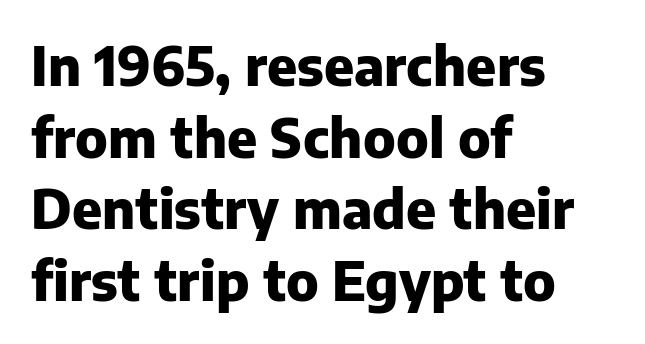
The image shows 53 px heavy sans-serif type, upright; set left-aligned, normal line spacing (1.35x), normal letter spacing, not underlined; low stroke contrast and a medium x-height.
